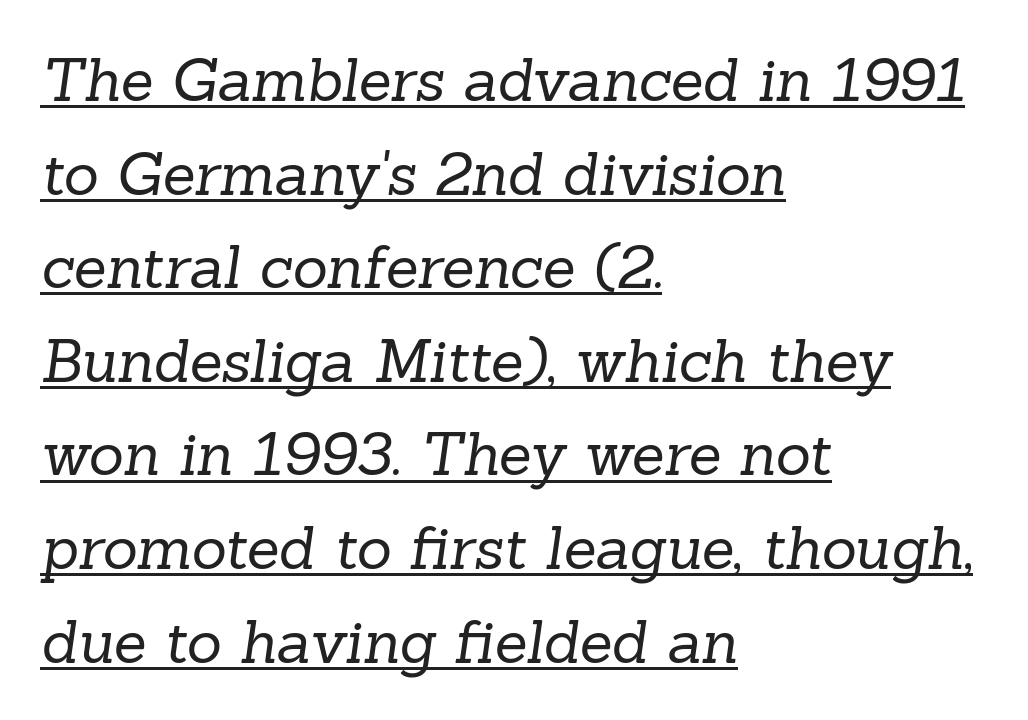
How are the letters spaced? Ordinarily, with no added tracking. Do the characters align in a grid? No, the font is proportional. In terms of leading, this rendering sits right in the middle. Beneath each row of characters lies a ruled line. Teacher's note: observe the even left margin — that is flush-left alignment. The characters are drawn with everyday or finer stroke widths.
